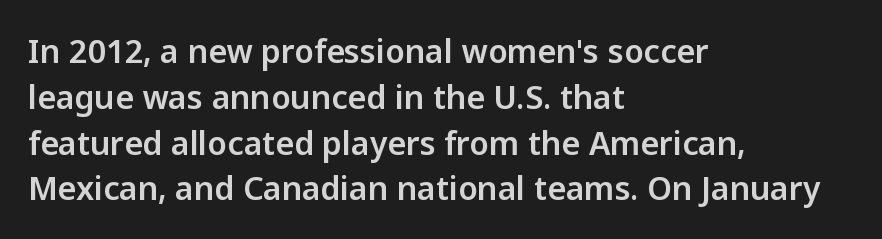
One-word summary of the alignment: left. The gap between lines stays unmarked. These lines are rendered in a variable-pitch font. Nope, not italic — everything's standing straight.
